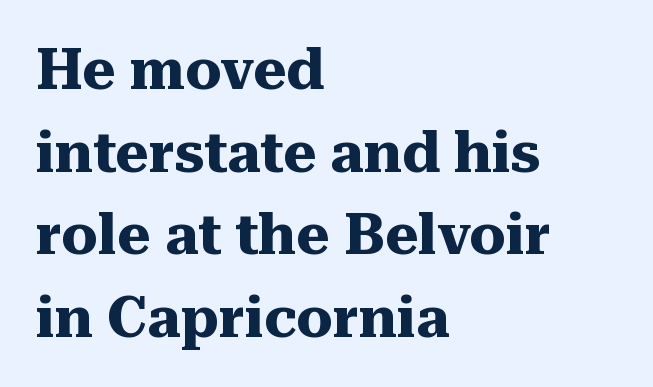
The image shows 57 px heavy serif type, upright; set left-aligned, normal line spacing (1.45x), normal letter spacing, not underlined; medium stroke contrast and a medium x-height.
